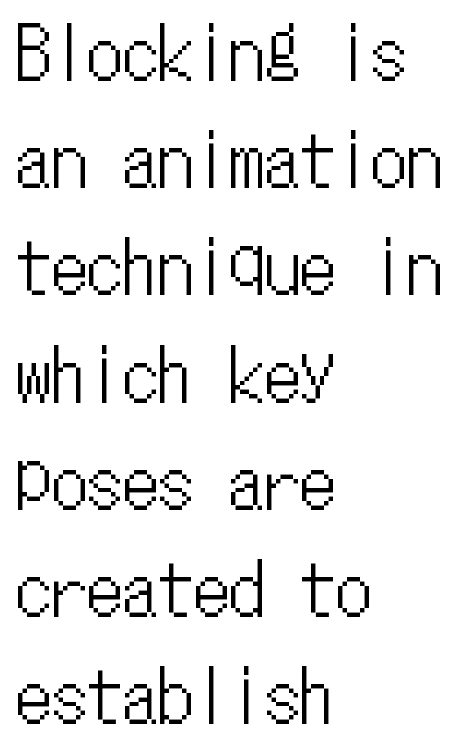
Short and long lines alike share a common starting point at left. The face used here is monospaced, like something from a code editor. Descender tails drop into unmarked territory. Default kerning and tracking; the words read as compact shapes. Every character sits straight up, as roman type does.
